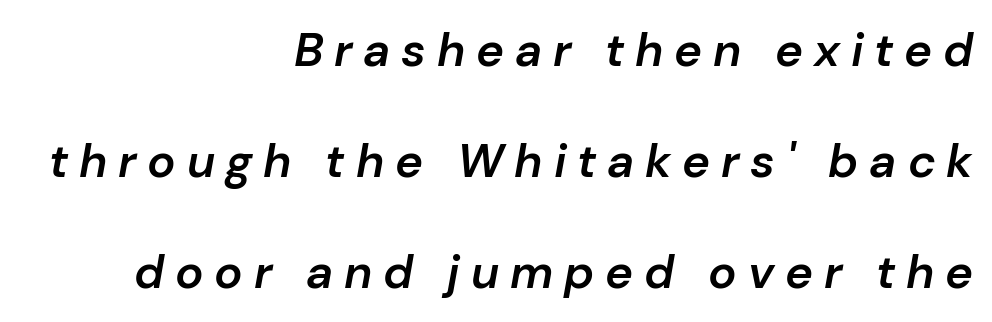
{"italic": "yes", "lean": "right", "slant_degrees": 10, "bold": "semi", "weight": "semibold", "width": "normal", "stroke_contrast": "low", "x_height": "medium", "monospaced": "no", "underline": "no", "align": "right", "line_spacing": "loose", "line_spacing_ratio": 2.36, "letter_spacing": "wide", "letter_spacing_em": 0.23, "glyph_px": 47}
